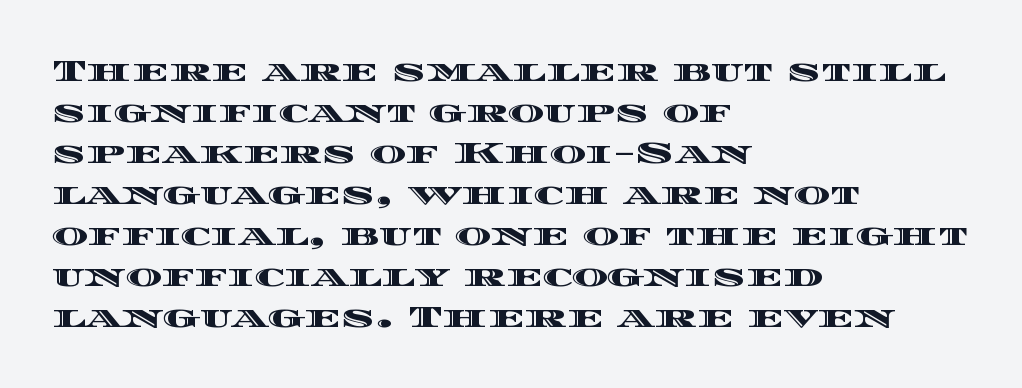
The image shows 31 px wide type, upright; set left-aligned, normal line spacing (1.32x), normal letter spacing, not underlined; a large x-height.
